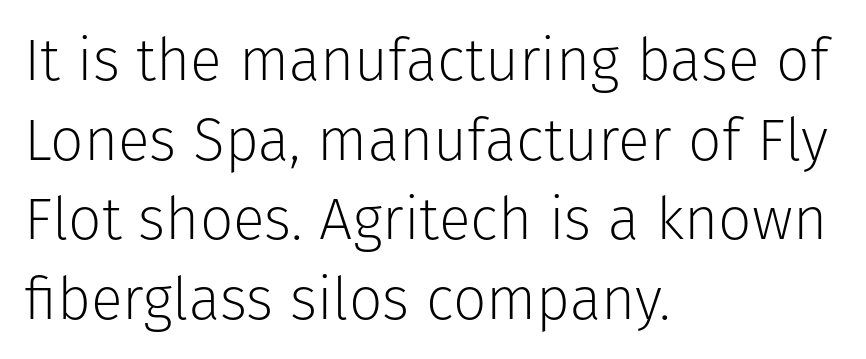
Q: Is the text bold? A: No.
Q: Is the text italic (slanted)? A: No, it is upright.
Q: Is the typeface a serif or a sans-serif typeface? A: Sans-serif.
Q: Is the text underlined? A: No.
Q: How is the paragraph aligned? A: Left-aligned.
Q: Is the spacing between letters normal or unusually wide? A: Normal.
Q: Is the spacing between lines tight, normal or loose? A: Normal.
Q: Width (condensed, normal, or wide)? A: Normal.
Q: Stroke contrast? A: Low.
Q: x-height? A: Medium.
Q: Monospaced? A: No.
